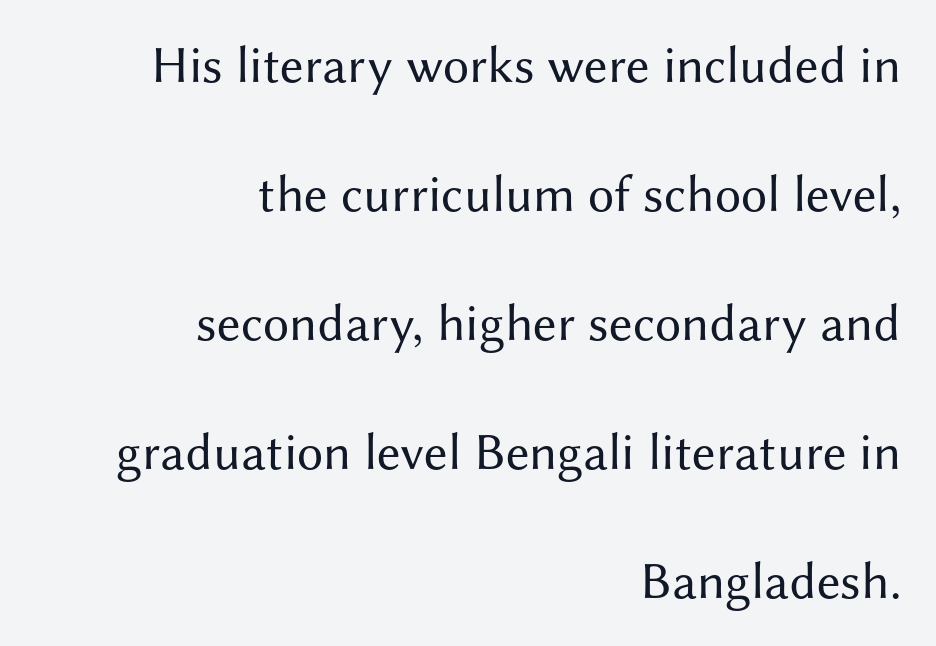
The image shows 52 px regular-weight sans-serif type, upright; set right-aligned, loose line spacing (2.48x), normal letter spacing, not underlined; medium stroke contrast and a medium x-height.
